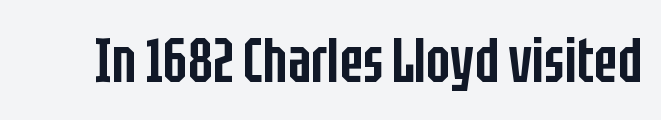
The letters sit at their default tracking, neither squeezed nor spread. Underlining? Definitely not there. This sample uses a sans-serif face. Ordinary non-slanted type is in use.
